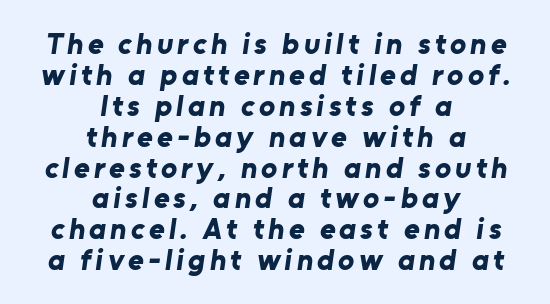
{"serif": "no", "bold": "yes", "weight": "bold", "width": "normal", "stroke_contrast": "low", "x_height": "medium", "monospaced": "no", "underline": "no", "align": "center", "line_spacing": "tight", "line_spacing_ratio": 1.03, "glyph_px": 30}
